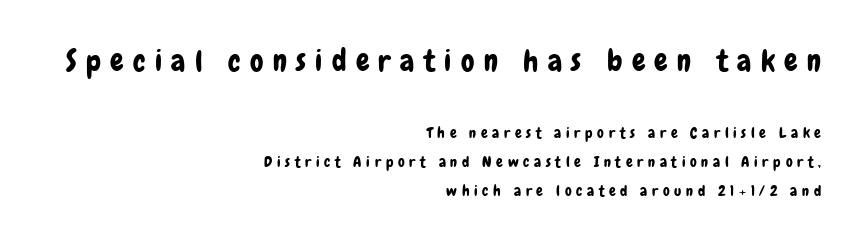
Q: Is the text italic (slanted)? A: No, it is upright.
Q: Is the typeface a serif or a sans-serif typeface? A: Sans-serif.
Q: Is the text underlined? A: No.
Q: How is the paragraph aligned? A: Right-aligned.
Q: Is the spacing between letters normal or unusually wide? A: Unusually wide.
Q: Is the spacing between lines tight, normal or loose? A: Loose.
Q: Which block of text is set in a larger size, the first (top) or the second (bottom)? A: The first (top) one.
Q: Width (condensed, normal, or wide)? A: Condensed.
Q: Stroke contrast? A: Low.
Q: x-height? A: Medium.
Q: Monospaced? A: No.
